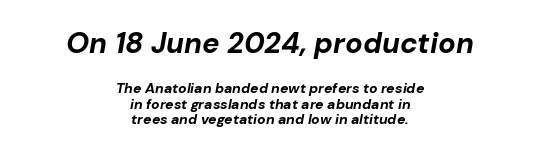
Q: Is the text bold? A: Yes.
Q: Is the text italic (slanted)? A: Yes, it leans right by about 10 degrees.
Q: Is the text underlined? A: No.
Q: How is the paragraph aligned? A: Centered.
Q: Is the spacing between letters normal or unusually wide? A: Normal.
Q: Is the spacing between lines tight, normal or loose? A: Tight.
Q: Which block of text is set in a larger size, the first (top) or the second (bottom)? A: The first (top) one.
Q: Width (condensed, normal, or wide)? A: Normal.
Q: Stroke contrast? A: Low.
Q: x-height? A: Medium.
Q: Monospaced? A: No.
